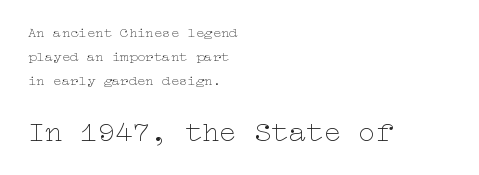
Inter-character spacing is left at the font's built-in metrics. The area under the type is left untouched. Small over large — that's the arrangement of the two blocks here. This is not heavy type; no bold has been used.
